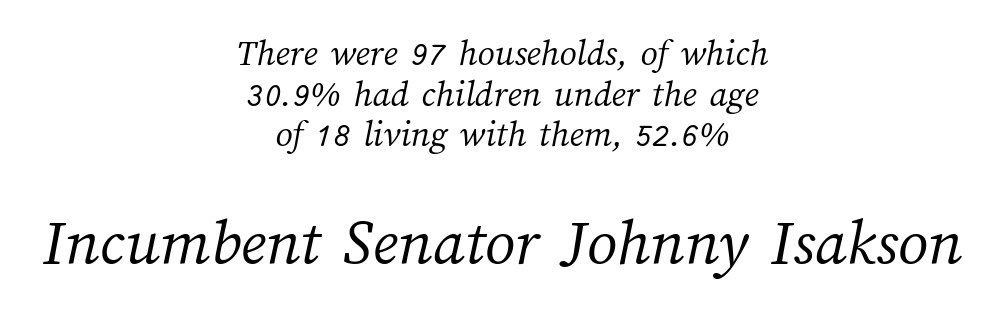
The image shows 67 px light type; set centered, tight line spacing (1.07x), normal letter spacing, not underlined; the second (bottom) block is 1.76x larger; medium stroke contrast and a medium x-height.
